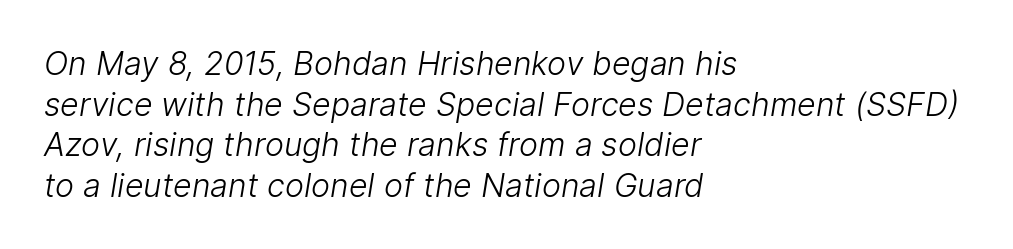
The image shows 32 px light sans-serif type; set left-aligned, normal line spacing (1.27x), normal letter spacing, not underlined; low stroke contrast and a medium x-height.
